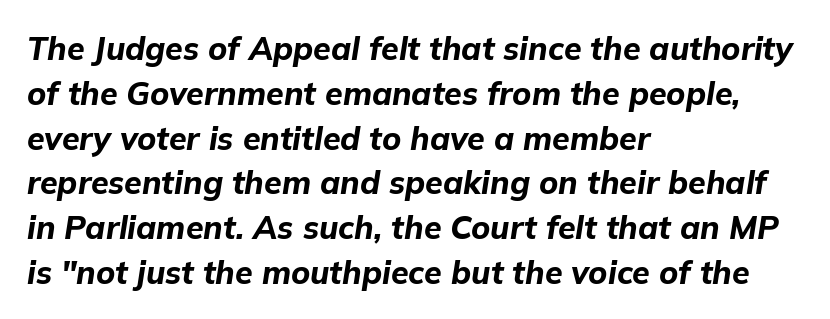
The image shows 32 px bold type, italic (leaning right); set left-aligned, normal line spacing (1.4x), normal letter spacing, not underlined; low stroke contrast and a medium x-height.
